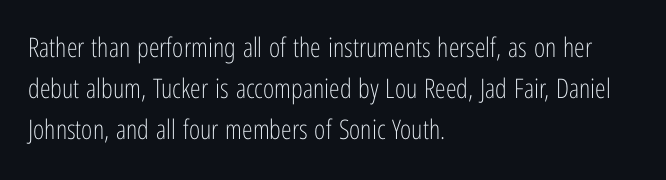
The passage shown stacks its lines at a standard gap. Plain, unruled lines of type. Summary of weight: not heavy and not bold. The rendering keeps characters at their native spacing. Notice how the stems are strictly vertical — no italics here.
